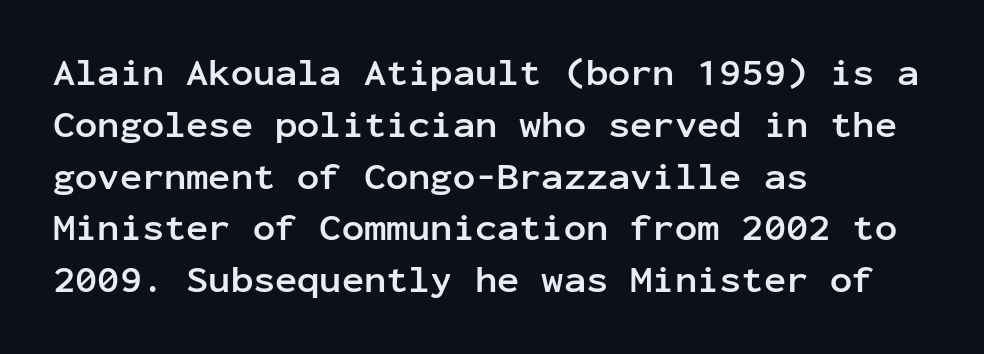
Q: Is the text bold? A: Yes.
Q: Is the text italic (slanted)? A: No, it is upright.
Q: Is the typeface a serif or a sans-serif typeface? A: Sans-serif.
Q: Is the text underlined? A: No.
Q: How is the paragraph aligned? A: Left-aligned.
Q: Is the spacing between letters normal or unusually wide? A: Normal.
Q: Is the spacing between lines tight, normal or loose? A: Normal.
Q: Width (condensed, normal, or wide)? A: Normal.
Q: Stroke contrast? A: Low.
Q: x-height? A: Medium.
Q: Monospaced? A: Yes.
